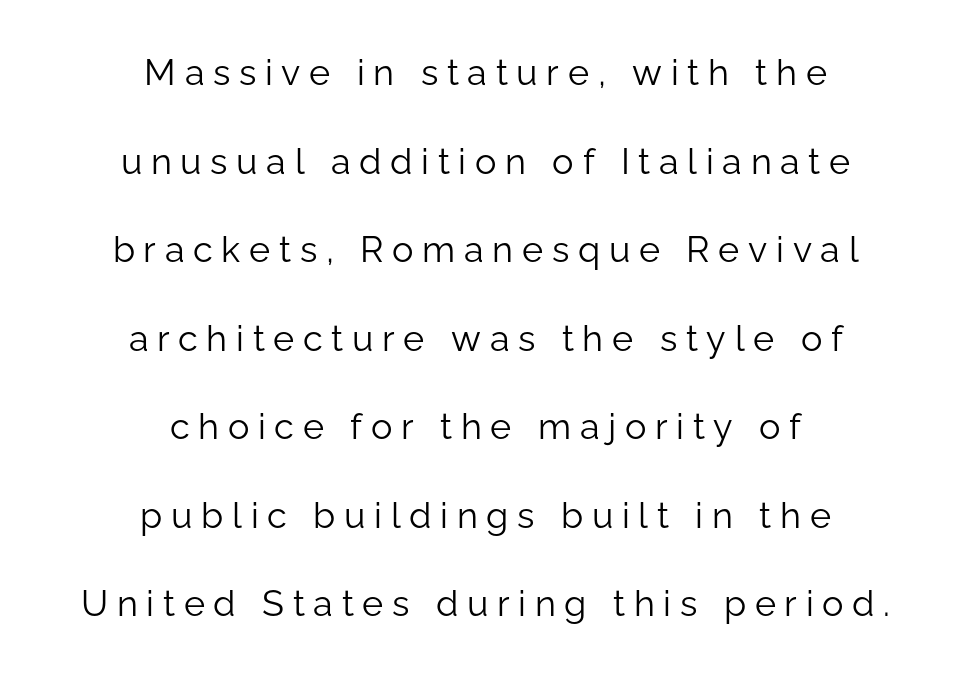
Weight class: somewhere from thin through regular. Note: no serifs on the glyphs. Every row of glyphs is offset so its center matches the block's center. Nope, not italic — everything's standing straight. Each new line begins a long way beneath the previous one.
